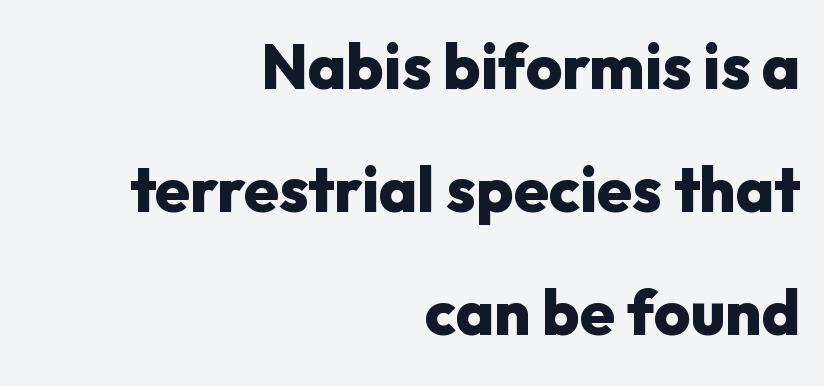
{"serif": "no", "italic": "no", "bold": "yes", "weight": "heavy", "width": "normal", "stroke_contrast": "low", "x_height": "medium", "monospaced": "no", "underline": "no", "align": "right", "line_spacing": "loose", "line_spacing_ratio": 1.95, "letter_spacing": "normal", "letter_spacing_em": 0.0, "glyph_px": 63}
